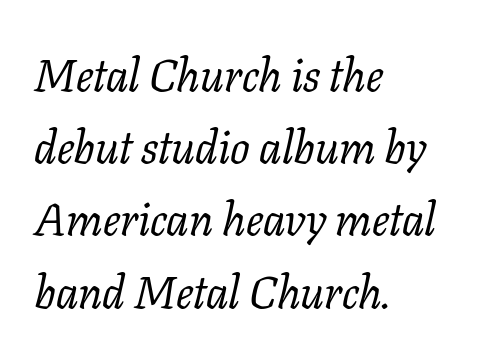
Left-aligned paragraph, ragged on the right. The type is set solid horizontally, with unmodified tracking. Ink coverage per letter is moderate at most. This rendering features lettering with no underline. The letters advance in unequal steps, a hallmark of proportional type.
